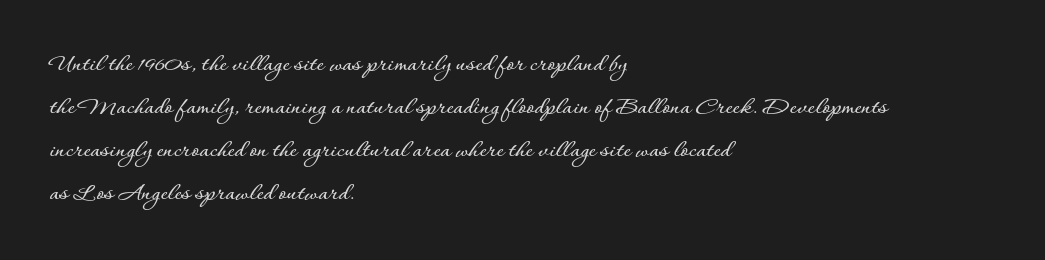
{"underline": "no", "align": "left", "line_spacing": "normal", "line_spacing_ratio": 1.59, "letter_spacing": "normal", "letter_spacing_em": 0.0, "glyph_px": 27}
